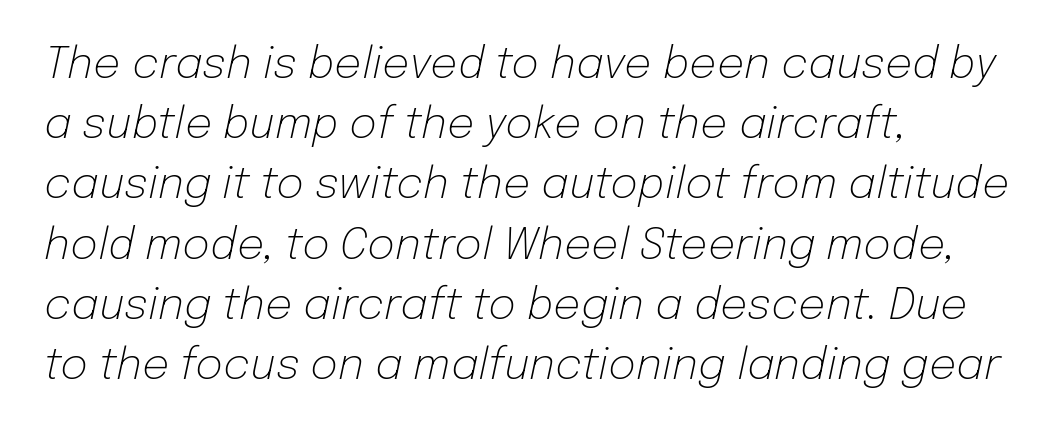
Q: Is the text bold? A: No.
Q: Is the text italic (slanted)? A: Yes, it leans right by about 12 degrees.
Q: Is the text underlined? A: No.
Q: How is the paragraph aligned? A: Left-aligned.
Q: Is the spacing between letters normal or unusually wide? A: Normal.
Q: Is the spacing between lines tight, normal or loose? A: Normal.
Q: Width (condensed, normal, or wide)? A: Normal.
Q: Stroke contrast? A: Low.
Q: x-height? A: Medium.
Q: Monospaced? A: No.
